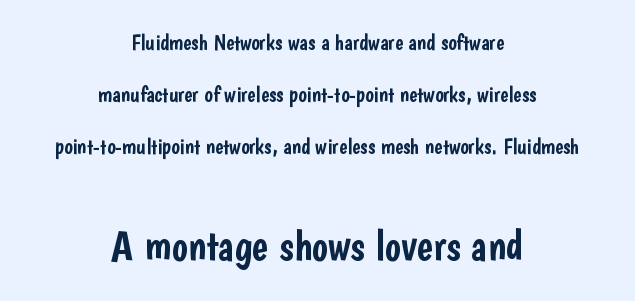
{"serif": "no", "italic": "no", "width": "condensed", "stroke_contrast": "low", "x_height": "medium", "monospaced": "no", "underline": "no", "align": "center", "line_spacing": "loose", "line_spacing_ratio": 2.36, "letter_spacing": "normal", "letter_spacing_em": 0.0, "larger_block": "second", "size_ratio": 1.95, "glyph_px": 43}
